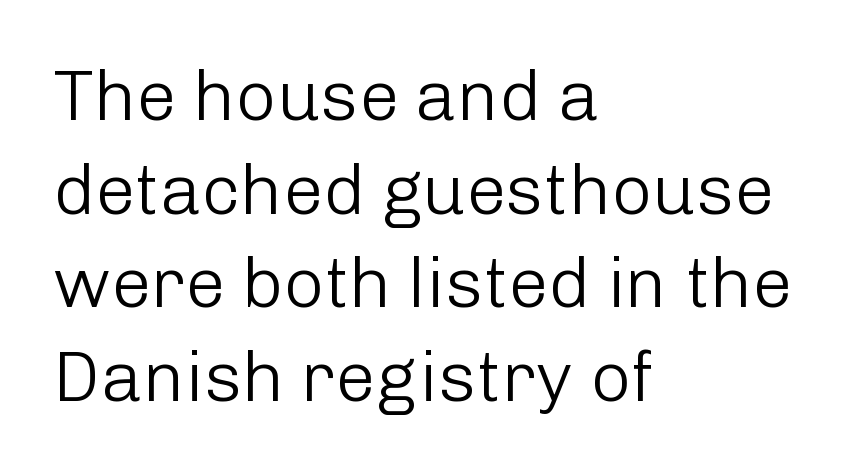
Classification — sans serif. If you drew a line through each stem, it would be perfectly vertical. Typeset ragged right — the left edge is the straight one. Underline: absent. Spacing between characters is what you'd get straight out of the box. Leading matches the norm, producing a regular column.
